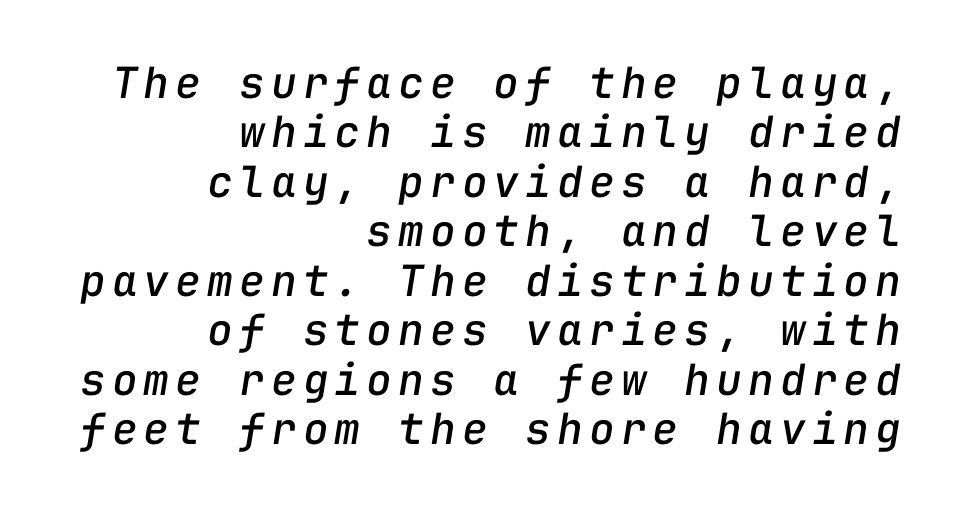
Q: Is the text italic (slanted)? A: Yes, it leans right by about 9 degrees.
Q: Is the text underlined? A: No.
Q: How is the paragraph aligned? A: Right-aligned.
Q: Is the spacing between lines tight, normal or loose? A: Tight.
Q: Width (condensed, normal, or wide)? A: Normal.
Q: Stroke contrast? A: Low.
Q: x-height? A: Medium.
Q: Monospaced? A: Yes.
